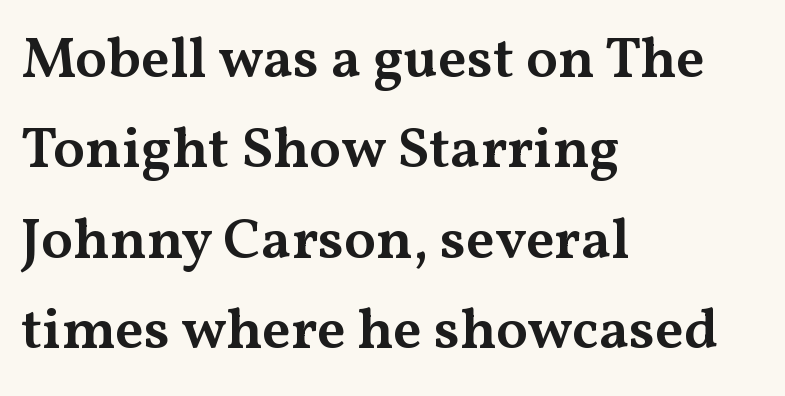
Does the leading feel generous? No, just average. Each line starts at the same left margin while the right side varies. Quick note: underline off. Look at the stroke-to-counter ratio: somewhat heavy, a semibold. Students, note that the glyphs here touch the page at normal intervals.
